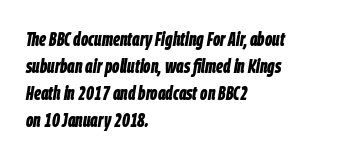
The image shows 20 px bold type, italic (leaning right); set left-aligned, normal line spacing (1.35x), normal letter spacing, not underlined.
